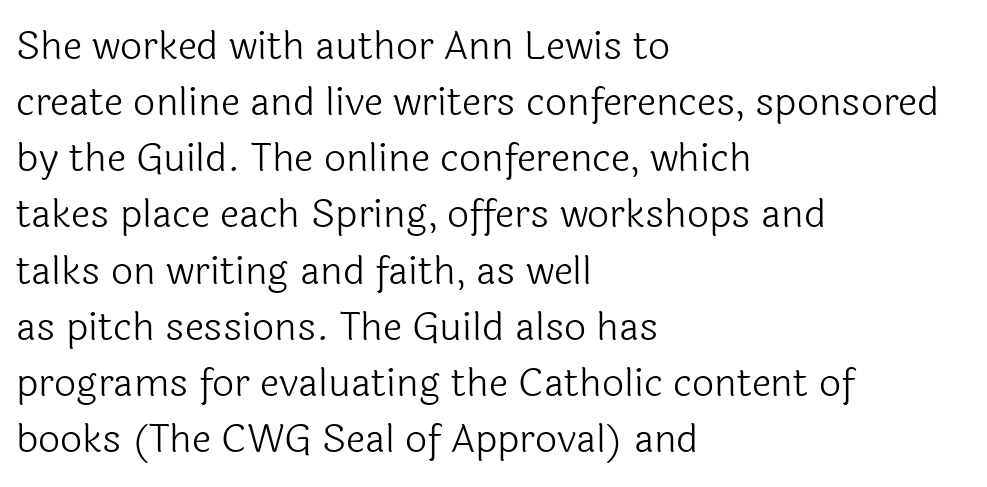
Q: Is the text bold? A: No.
Q: Is the text italic (slanted)? A: No, it is upright.
Q: Is the typeface a serif or a sans-serif typeface? A: Sans-serif.
Q: Is the text underlined? A: No.
Q: How is the paragraph aligned? A: Left-aligned.
Q: Is the spacing between letters normal or unusually wide? A: Normal.
Q: Is the spacing between lines tight, normal or loose? A: Normal.
Q: Width (condensed, normal, or wide)? A: Normal.
Q: x-height? A: Medium.
Q: Monospaced? A: No.
